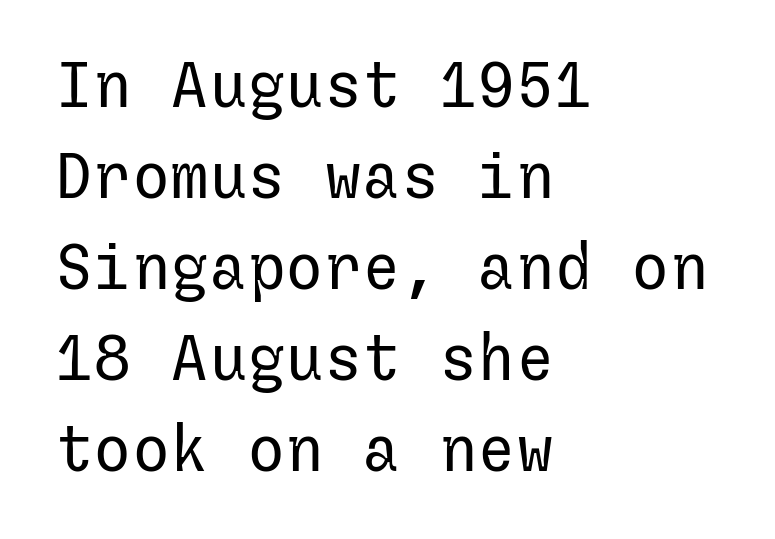
Q: Is the text bold? A: No.
Q: Is the text italic (slanted)? A: No, it is upright.
Q: Is the typeface a serif or a sans-serif typeface? A: Sans-serif.
Q: Is the text underlined? A: No.
Q: How is the paragraph aligned? A: Left-aligned.
Q: Is the spacing between letters normal or unusually wide? A: Normal.
Q: Is the spacing between lines tight, normal or loose? A: Normal.
Q: Width (condensed, normal, or wide)? A: Normal.
Q: Stroke contrast? A: Low.
Q: x-height? A: Medium.
